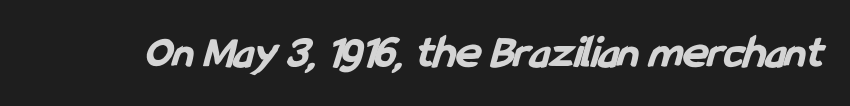
Q: Is the text bold? A: Yes.
Q: Is the typeface a serif or a sans-serif typeface? A: Sans-serif.
Q: Is the text underlined? A: No.
Q: Is the spacing between letters normal or unusually wide? A: Normal.
Q: Width (condensed, normal, or wide)? A: Condensed.
Q: Stroke contrast? A: Low.
Q: x-height? A: Medium.
Q: Monospaced? A: No.
